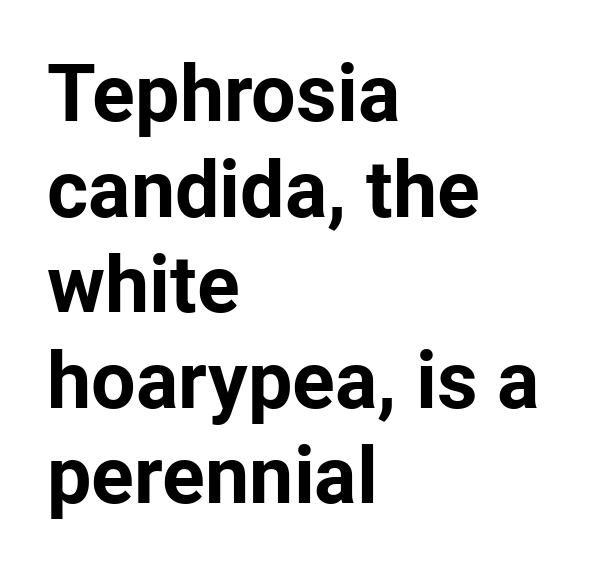
{"serif": "no", "italic": "no", "bold": "yes", "weight": "bold", "width": "normal", "stroke_contrast": "low", "x_height": "medium", "monospaced": "no", "underline": "no", "align": "left", "line_spacing_ratio": 1.21, "letter_spacing": "normal", "letter_spacing_em": 0.0, "glyph_px": 79}
